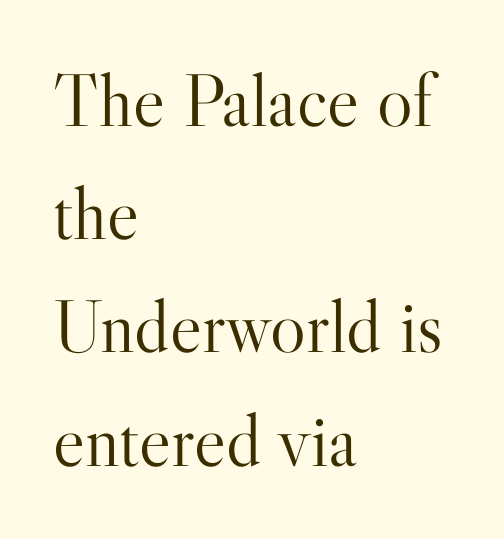
The image shows 75 px light serif type, upright; set left-aligned, normal line spacing (1.51x), normal letter spacing, not underlined; high stroke contrast and a small x-height.
